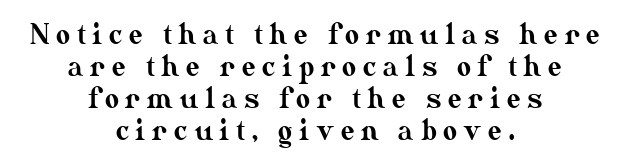
Q: Is the text italic (slanted)? A: No, it is upright.
Q: Is the text underlined? A: No.
Q: How is the paragraph aligned? A: Centered.
Q: Is the spacing between letters normal or unusually wide? A: Unusually wide.
